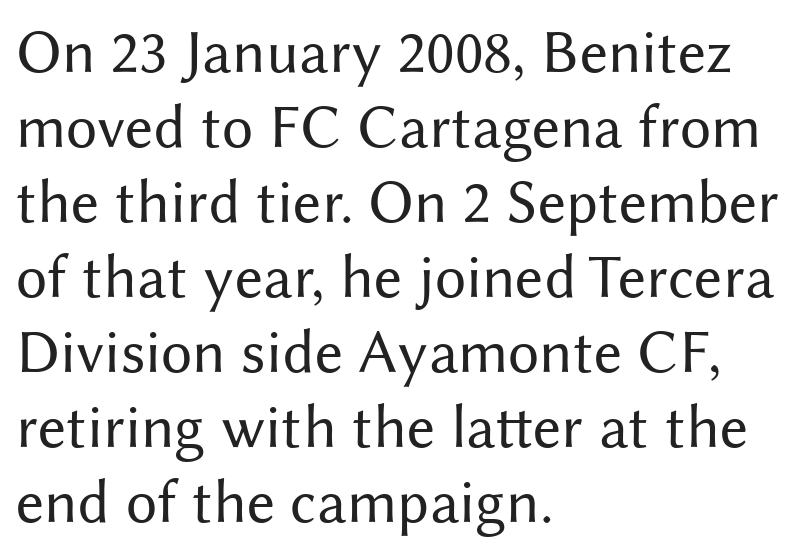
The image shows 62 px regular-weight sans-serif type, upright; set left-aligned, line spacing 1.21x, normal letter spacing, not underlined; medium stroke contrast and a medium x-height.
